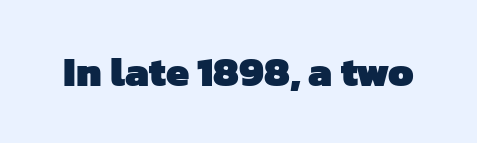
{"serif": "no", "bold": "yes", "weight": "heavy", "width": "normal", "stroke_contrast": "low", "x_height": "medium", "monospaced": "no", "underline": "no", "letter_spacing": "normal", "letter_spacing_em": 0.0, "glyph_px": 41}
